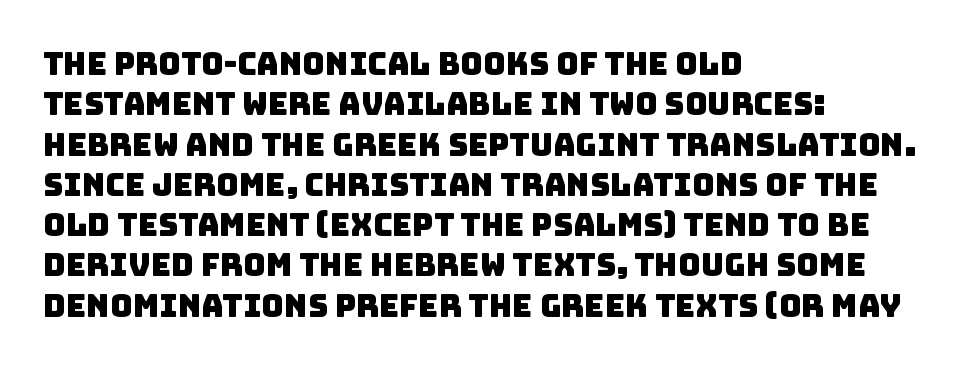
Q: Is the typeface a serif or a sans-serif typeface? A: Sans-serif.
Q: Is the text underlined? A: No.
Q: How is the paragraph aligned? A: Left-aligned.
Q: Is the spacing between letters normal or unusually wide? A: Normal.
Q: Is the spacing between lines tight, normal or loose? A: Normal.
Q: Width (condensed, normal, or wide)? A: Normal.
Q: Stroke contrast? A: Low.
Q: x-height? A: Large.
Q: Monospaced? A: No.
